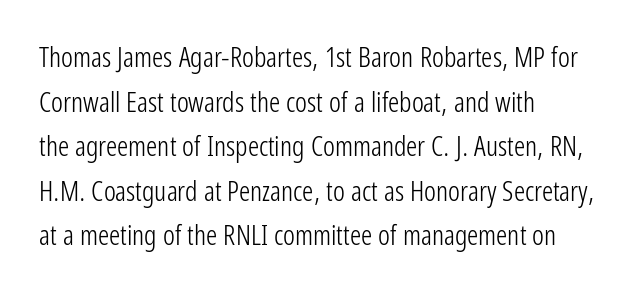
The image shows 28 px light, condensed sans-serif type, upright; set left-aligned, normal line spacing (1.59x), normal letter spacing, not underlined; low stroke contrast and a medium x-height.
